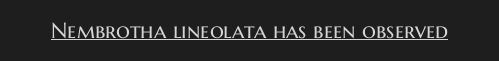
{"italic": "no", "bold": "no", "underline": "yes", "letter_spacing": "normal", "letter_spacing_em": 0.0, "glyph_px": 22}
